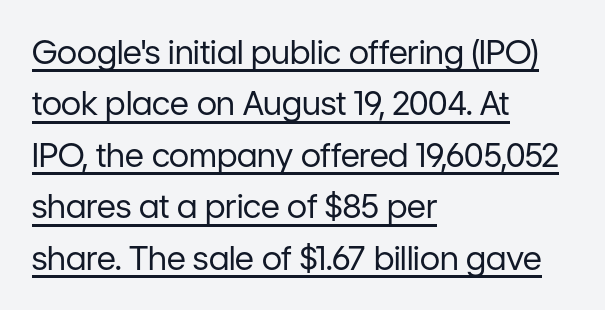
The lines in this sample share a left origin and differ only in where they stop. Tall strokes in this sample are plumb rather than angled. Weight: not bold — regular or lighter. Caption: standard tracking, unaltered. The line-height multiplier appears to be the usual default. Check the space under the baseline: a stroke is drawn there.
